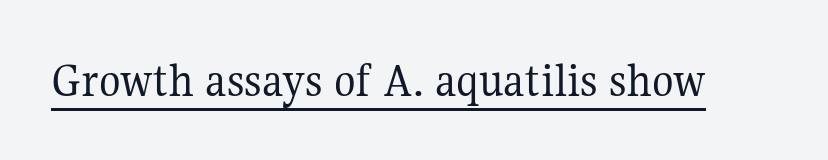
Q: Is the text bold? A: No.
Q: Is the text italic (slanted)? A: No, it is upright.
Q: Is the typeface a serif or a sans-serif typeface? A: Serif.
Q: Is the text underlined? A: Yes.
Q: Is the spacing between letters normal or unusually wide? A: Normal.
Q: Width (condensed, normal, or wide)? A: Normal.
Q: Stroke contrast? A: Medium.
Q: x-height? A: Medium.
Q: Monospaced? A: No.
